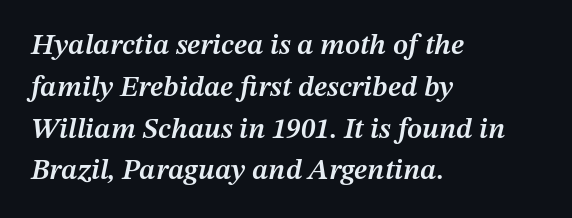
The image shows 29 px semibold type, italic (leaning right); set left-aligned, normal line spacing (1.44x), normal letter spacing, not underlined; medium stroke contrast and a medium x-height.
